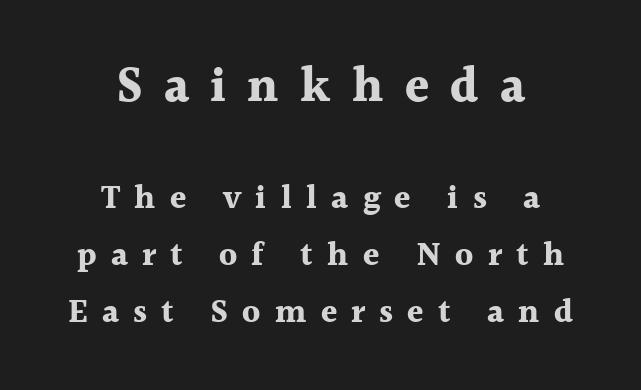
{"serif": "yes", "italic": "no", "bold": "yes", "weight": "bold", "width": "normal", "x_height": "medium", "monospaced": "no", "underline": "no", "align": "center", "line_spacing_ratio": 1.73, "letter_spacing": "wide", "letter_spacing_em": 0.43, "larger_block": "first", "size_ratio": 1.48, "glyph_px": 49}
